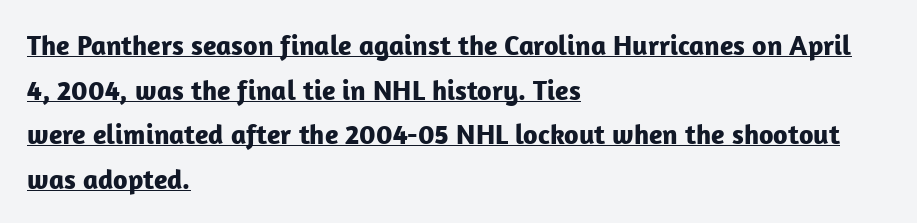
The image shows 28 px bold sans-serif type, upright; set left-aligned, normal line spacing (1.59x), normal letter spacing, underlined; low stroke contrast and a medium x-height.
